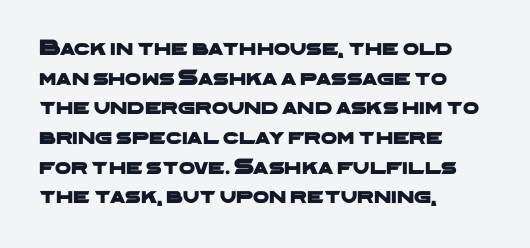
Leading matches the norm, producing a regular column. The passage is arranged the way most books set body copy — flush left. These lines keep a tight, regular rhythm from letter to letter. Underlining? Definitely not there.
